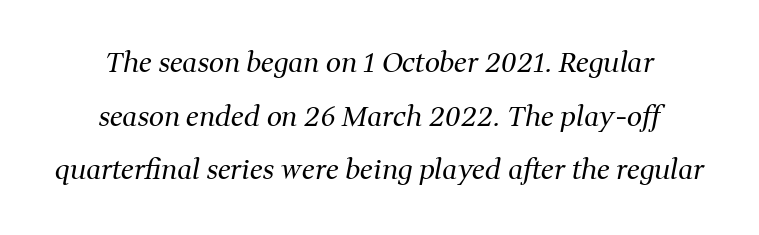
Both edges are ragged and mirror each other, which tells us the setting is centered. The horizontal fit of the characters is conventional and even. Descenders are the only things crossing below the line. No chunkiness to these letters — they're not bold. A typesetter would mark this as italic. This block would shrink considerably if given ordinary leading; it's expanded now.
